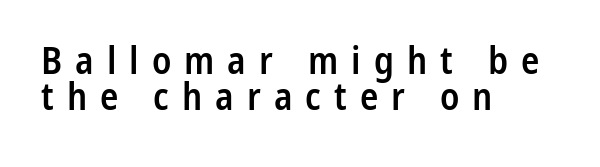
Leftover space on each line is placed entirely after the last word. Observe the absence of serifs on each vertical stroke in this sample. The type sits square on the baseline with zero lean. The rendering inserts visible extra space after every character. A bit beefed up — I'd call it semibold rather than bold. Here the designer chose a conventional face with non-uniform glyph widths.
